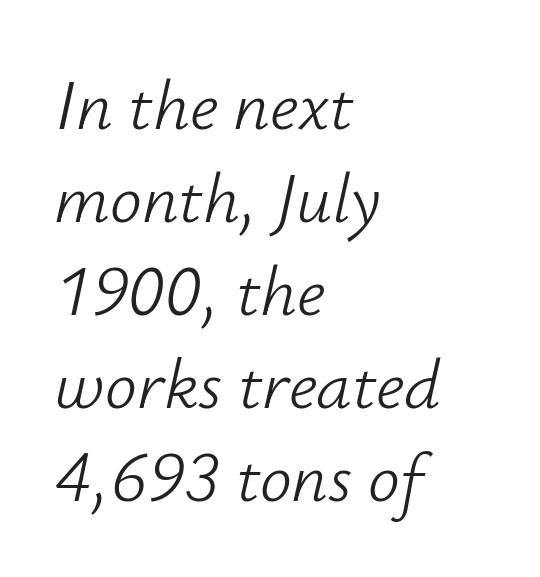
Q: Is the text bold? A: No.
Q: Is the text italic (slanted)? A: Yes, it leans right by about 12 degrees.
Q: Is the text underlined? A: No.
Q: How is the paragraph aligned? A: Left-aligned.
Q: Is the spacing between letters normal or unusually wide? A: Normal.
Q: Is the spacing between lines tight, normal or loose? A: Normal.
Q: Width (condensed, normal, or wide)? A: Normal.
Q: Stroke contrast? A: Low.
Q: x-height? A: Small.
Q: Monospaced? A: No.
